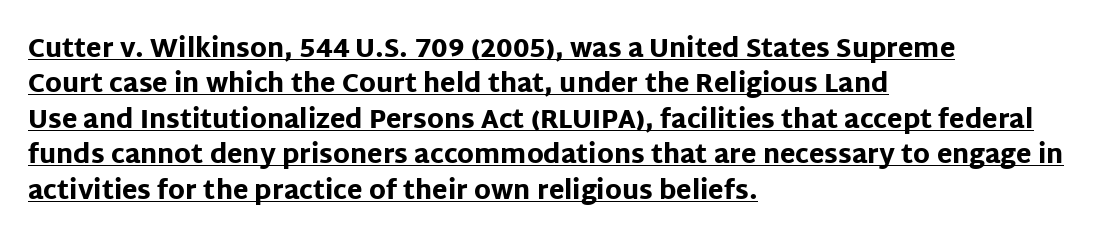
{"italic": "no", "bold": "yes", "underline": "yes", "align": "left", "line_spacing": "normal", "line_spacing_ratio": 1.42, "letter_spacing": "normal", "letter_spacing_em": 0.0, "glyph_px": 25}
